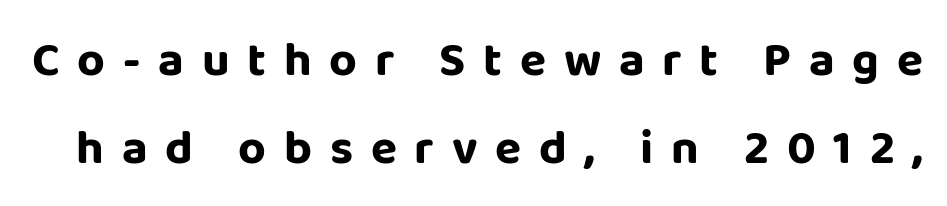
{"serif": "no", "italic": "no", "bold": "yes", "weight": "bold", "width": "normal", "stroke_contrast": "low", "x_height": "large", "monospaced": "no", "underline": "no", "line_spacing_ratio": 1.83, "letter_spacing": "wide", "letter_spacing_em": 0.37, "glyph_px": 48}
